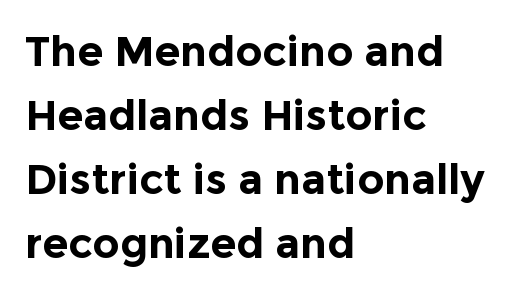
Q: Is the text bold? A: Yes.
Q: Is the text italic (slanted)? A: No, it is upright.
Q: Is the typeface a serif or a sans-serif typeface? A: Sans-serif.
Q: Is the text underlined? A: No.
Q: How is the paragraph aligned? A: Left-aligned.
Q: Is the spacing between letters normal or unusually wide? A: Normal.
Q: Is the spacing between lines tight, normal or loose? A: Normal.
Q: Width (condensed, normal, or wide)? A: Normal.
Q: x-height? A: Medium.
Q: Monospaced? A: No.
